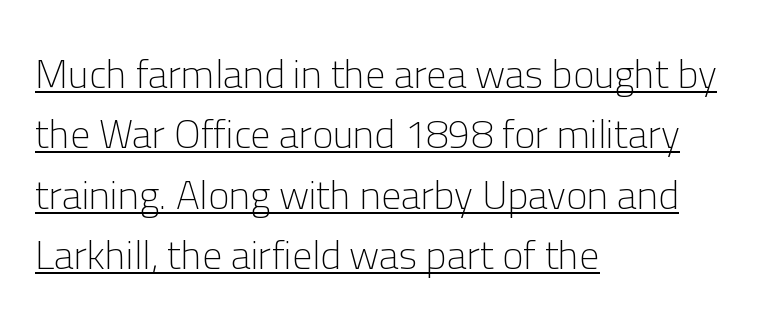
Varying glyph widths throughout — classic text-font behaviour. A typesetter would call this zero additional tracking. One-word summary of the alignment: left. The face used here is a sans, in the tradition of grotesques and geometrics. Weight class: somewhere from thin through regular.
